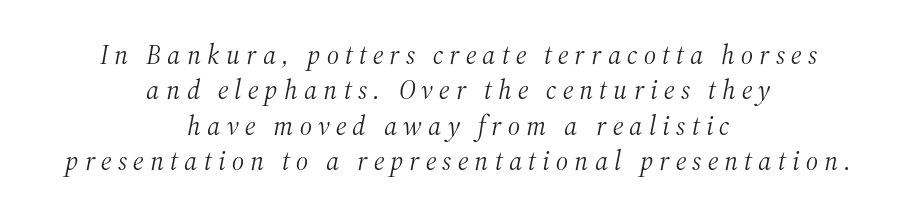
The image shows 27 px text type, italic (leaning right); set centered, normal line spacing (1.31x), unusually wide letter spacing (+0.23 em), not underlined.
